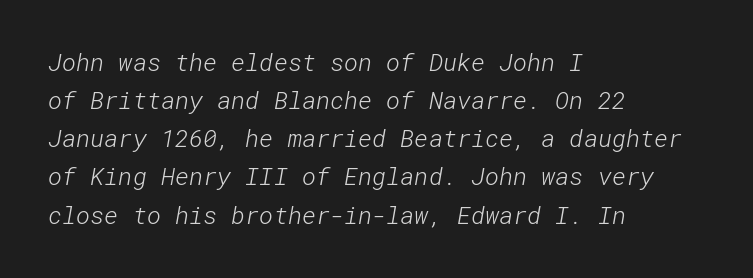
The image shows 24 px text type; set left-aligned, normal line spacing (1.59x), normal letter spacing, not underlined.
